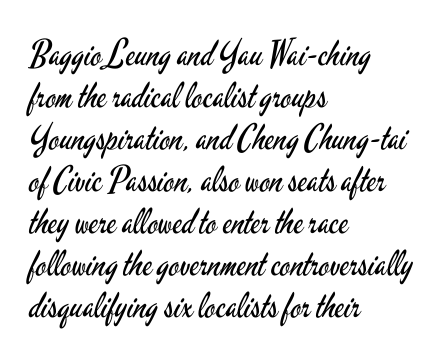
Descender tails drop into unmarked territory. In terms of letterform style, serifs are entirely absent. The text block is weighted toward the left margin, trailing off unevenly rightward. Each letter keeps its own natural width here, so spacing adapts to shape.
